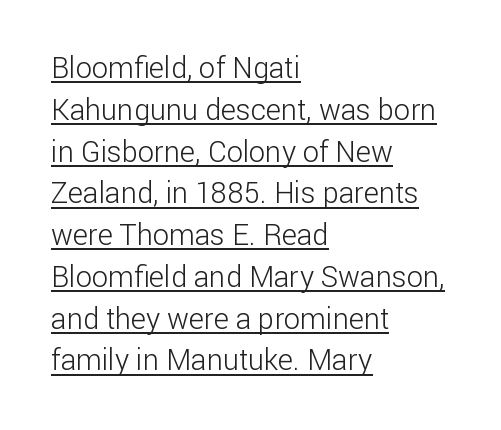
{"serif": "no", "italic": "no", "bold": "no", "weight": "light", "width": "normal", "stroke_contrast": "low", "x_height": "medium", "monospaced": "no", "underline": "yes", "align": "left", "line_spacing": "normal", "line_spacing_ratio": 1.44, "letter_spacing": "normal", "letter_spacing_em": 0.0, "glyph_px": 29}
